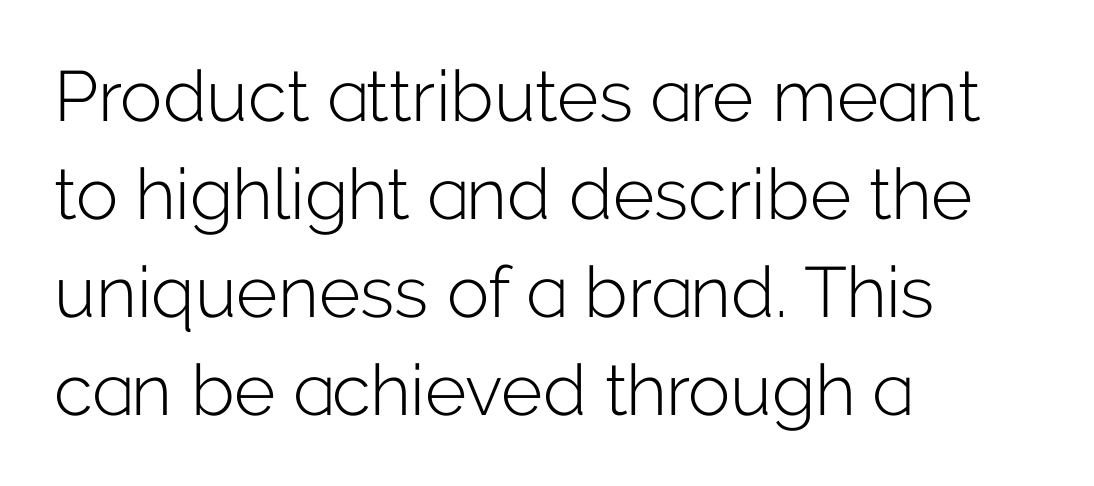
The image shows 71 px light sans-serif type, upright; set left-aligned, normal line spacing (1.38x), normal letter spacing, not underlined; low stroke contrast and a medium x-height.
